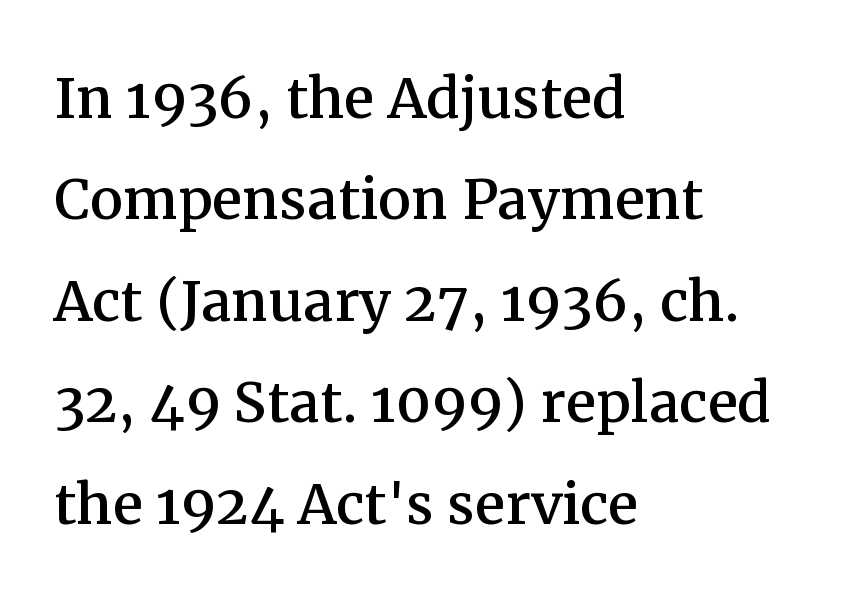
Q: Is the text italic (slanted)? A: No, it is upright.
Q: Is the typeface a serif or a sans-serif typeface? A: Serif.
Q: Is the text underlined? A: No.
Q: How is the paragraph aligned? A: Left-aligned.
Q: Is the spacing between letters normal or unusually wide? A: Normal.
Q: Is the spacing between lines tight, normal or loose? A: Normal.
Q: Width (condensed, normal, or wide)? A: Normal.
Q: Stroke contrast? A: Medium.
Q: x-height? A: Medium.
Q: Monospaced? A: No.
